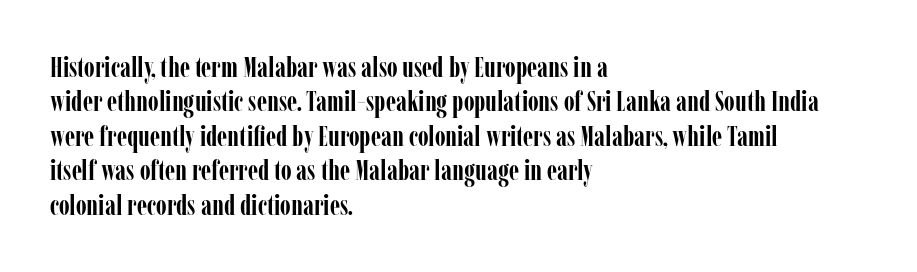
{"serif": "yes", "italic": "no", "bold": "yes", "weight": "semibold", "width": "condensed", "stroke_contrast": "low", "x_height": "medium", "monospaced": "no", "underline": "no", "align": "left", "line_spacing_ratio": 1.23, "letter_spacing": "normal", "letter_spacing_em": 0.0, "glyph_px": 28}
